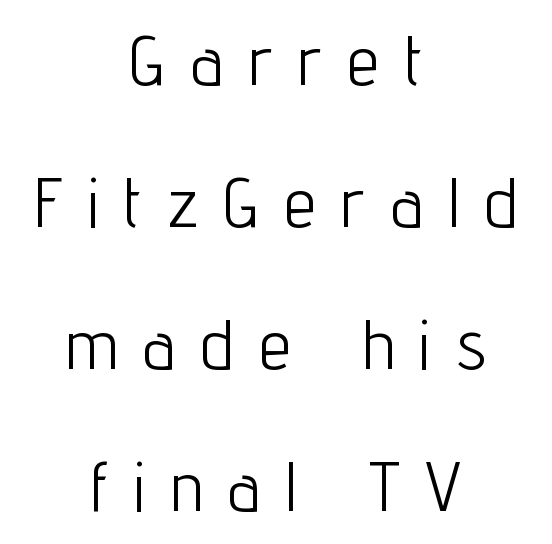
Both edges are ragged and mirror each other, which tells us the setting is centered. A roman cut, with each character standing at attention. No heavy texture on the line: the type isn't bold. This block would shrink considerably if given ordinary leading; it's expanded now. This sample has the flowing, uneven cadence of proportional lettering. Just letters on the line, the space beneath them empty.
